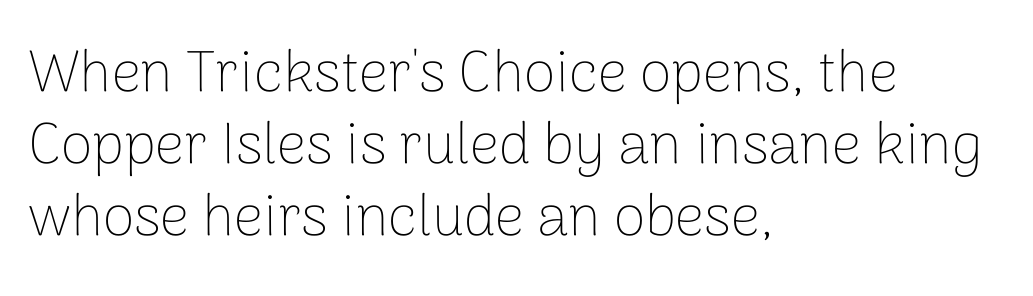
The image shows 58 px thin sans-serif type, upright; set left-aligned, line spacing 1.24x, normal letter spacing, not underlined; low stroke contrast and a medium x-height.
